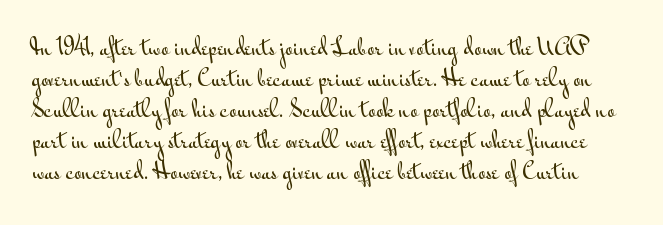
The image shows 21 px text type; set normal line spacing (1.48x), normal letter spacing, not underlined.
